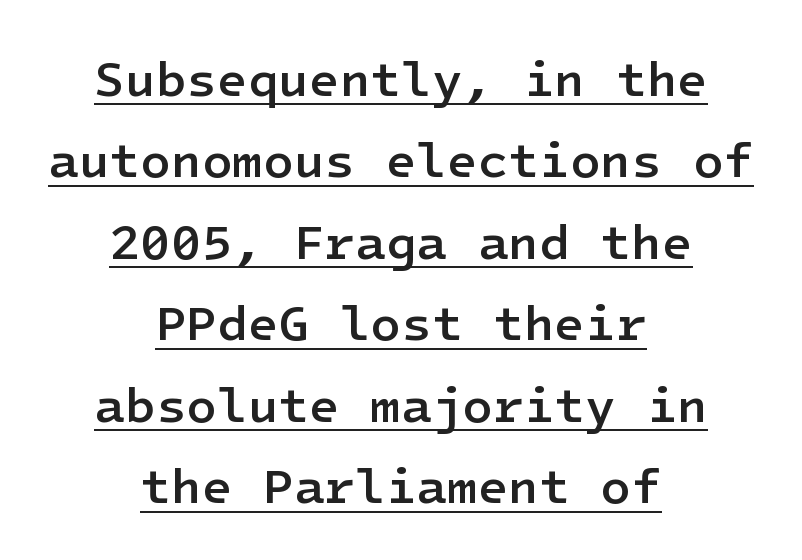
The image shows 50 px semibold sans-serif type, upright; set centered, normal line spacing (1.63x), normal letter spacing, underlined; low stroke contrast and a medium x-height.
